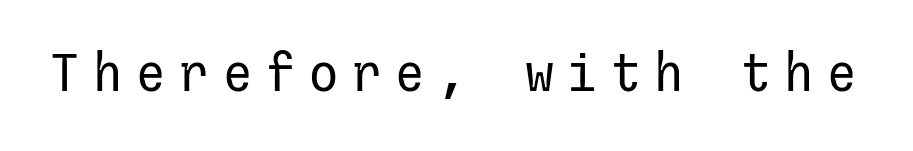
{"serif": "no", "italic": "no", "bold": "no", "weight": "regular", "width": "normal", "stroke_contrast": "low", "x_height": "medium", "underline": "no", "letter_spacing": "wide", "letter_spacing_em": 0.23, "glyph_px": 52}
